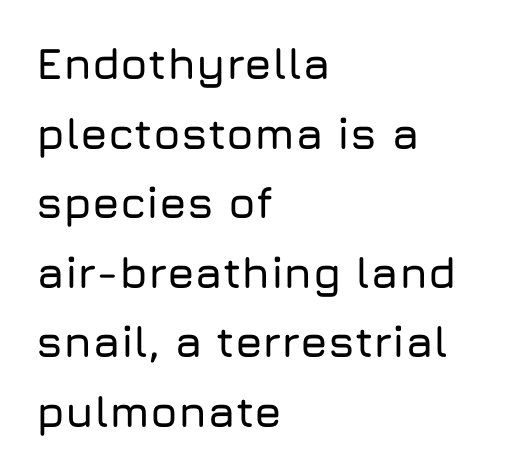
The image shows 44 px sans-serif type, upright; set left-aligned, normal line spacing (1.58x), normal letter spacing, not underlined; low stroke contrast and a medium x-height.
